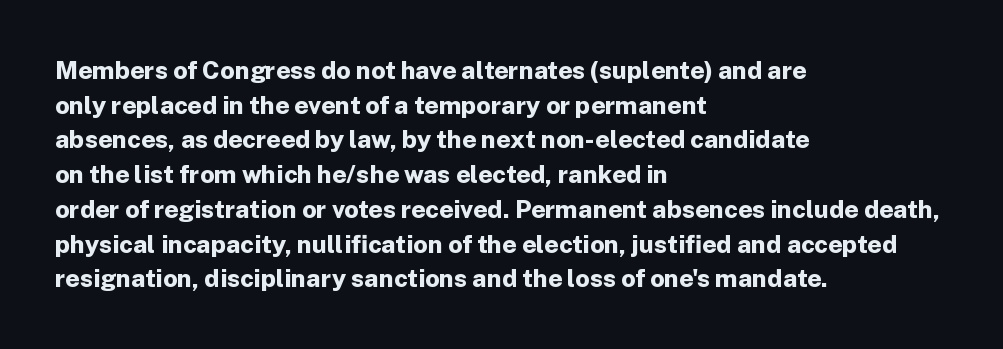
Q: Is the text bold? A: Yes.
Q: Is the text italic (slanted)? A: No, it is upright.
Q: Is the text underlined? A: No.
Q: How is the paragraph aligned? A: Left-aligned.
Q: Is the spacing between letters normal or unusually wide? A: Normal.
Q: Is the spacing between lines tight, normal or loose? A: Normal.
